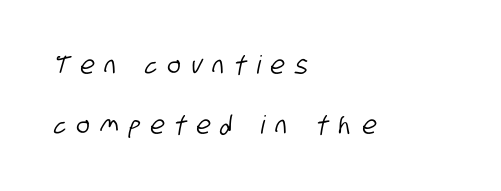
The image shows 25 px text type; set left-aligned, loose line spacing (2.39x), unusually wide letter spacing (+0.42 em), not underlined.
